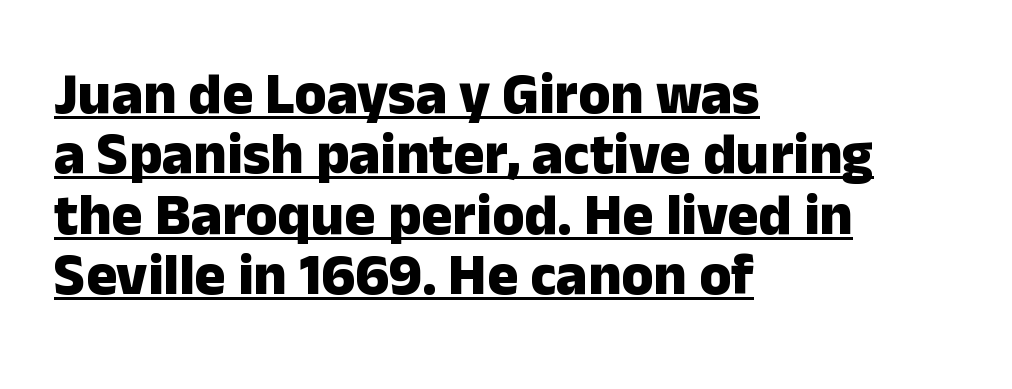
{"serif": "no", "italic": "no", "bold": "yes", "weight": "heavy", "width": "normal", "stroke_contrast": "low", "x_height": "medium", "monospaced": "no", "underline": "yes", "align": "left", "line_spacing": "tight", "line_spacing_ratio": 1.04, "letter_spacing": "normal", "letter_spacing_em": 0.0, "glyph_px": 58}
